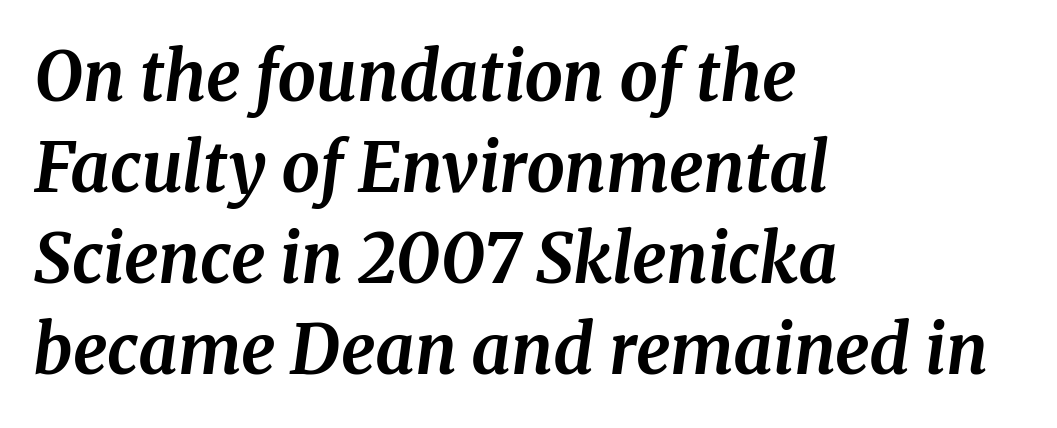
The image shows 68 px bold serif type, italic (leaning right); set left-aligned, normal line spacing (1.34x), normal letter spacing, not underlined; medium stroke contrast and a medium x-height.
